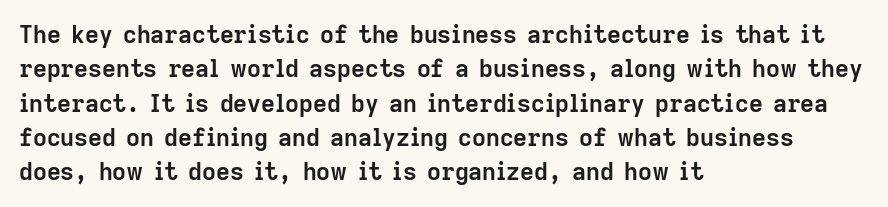
The image shows 24 px bold type, upright; set left-aligned, normal line spacing (1.43x), normal letter spacing, not underlined.
